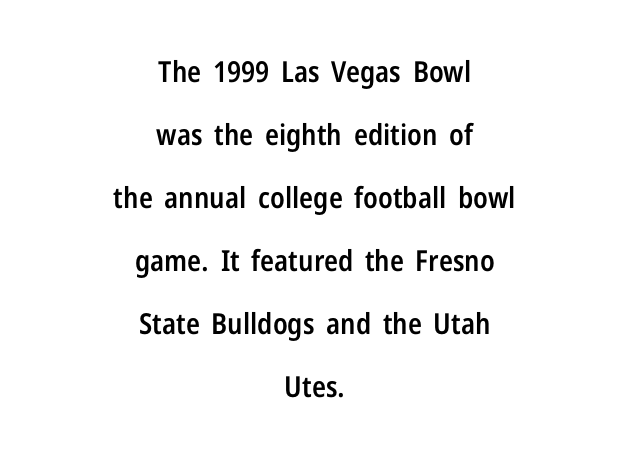
The image shows 29 px semibold, condensed sans-serif type, upright; set centered, loose line spacing (2.17x), normal letter spacing, not underlined; low stroke contrast and a medium x-height.
